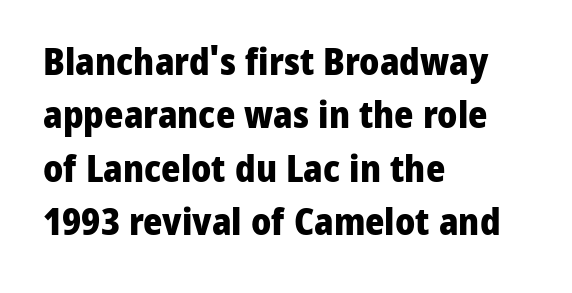
Q: Is the text bold? A: Yes.
Q: Is the text italic (slanted)? A: No, it is upright.
Q: Is the typeface a serif or a sans-serif typeface? A: Sans-serif.
Q: Is the text underlined? A: No.
Q: How is the paragraph aligned? A: Left-aligned.
Q: Is the spacing between letters normal or unusually wide? A: Normal.
Q: Is the spacing between lines tight, normal or loose? A: Normal.
Q: Width (condensed, normal, or wide)? A: Normal.
Q: Stroke contrast? A: Low.
Q: x-height? A: Medium.
Q: Monospaced? A: No.
